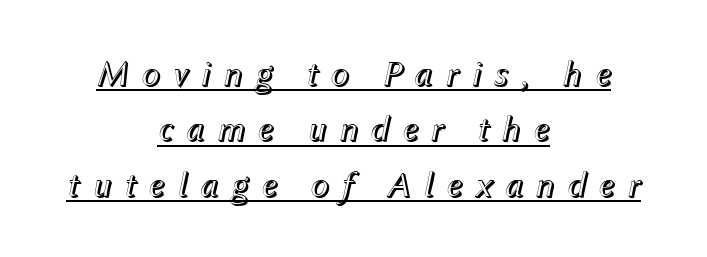
{"italic": "yes", "lean": "right", "slant_degrees": 12, "width": "normal", "x_height": "medium", "monospaced": "no", "underline": "yes", "align": "center", "line_spacing": "normal", "line_spacing_ratio": 1.54, "letter_spacing": "wide", "letter_spacing_em": 0.32, "glyph_px": 36}
